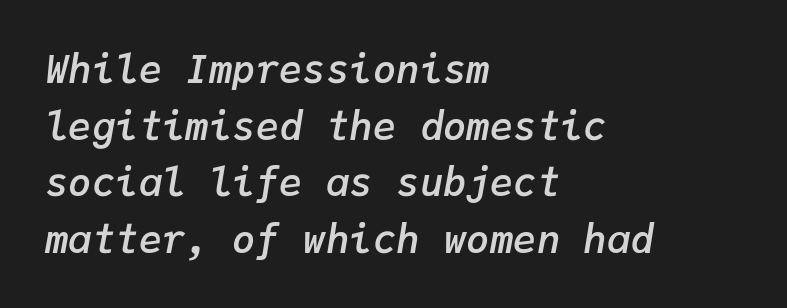
Every character sits at an angle, as italics do. These lines sit exactly where default settings would place them. The rendering keeps characters at their native spacing. Decoration check: the copy has no underline. This sample has the even, mechanical cadence of fixed-width lettering. Does the copy run flush right? No — it runs flush left.
